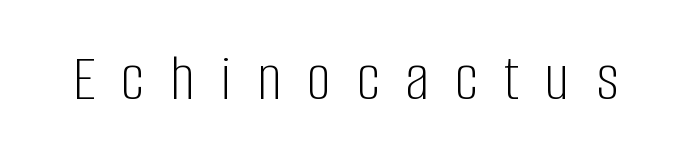
{"serif": "no", "italic": "no", "bold": "no", "weight": "light", "width": "condensed", "stroke_contrast": "low", "x_height": "large", "monospaced": "no", "underline": "no", "letter_spacing": "wide", "letter_spacing_em": 0.38, "glyph_px": 68}
